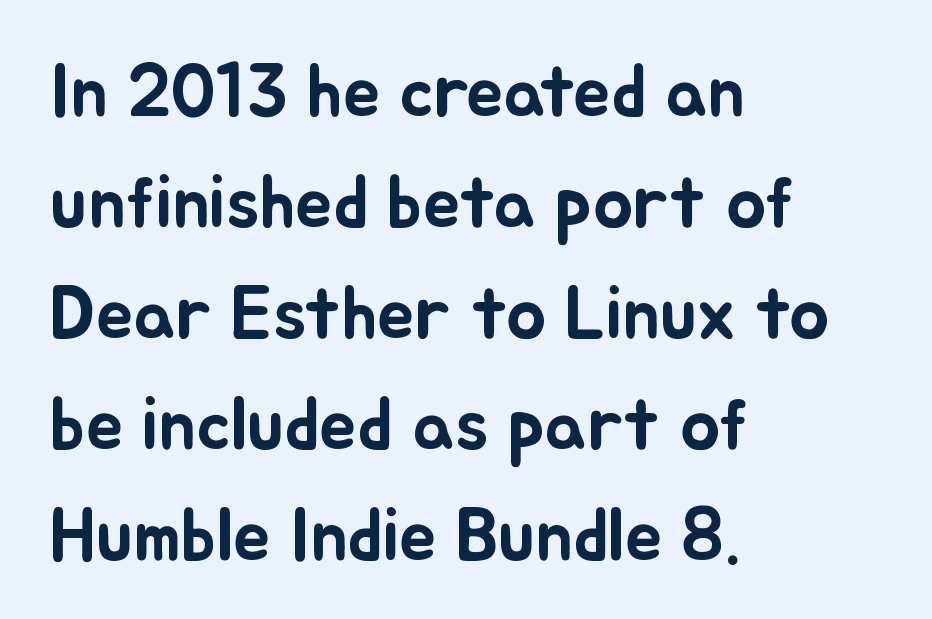
Q: Is the text italic (slanted)? A: No, it is upright.
Q: Is the text underlined? A: No.
Q: How is the paragraph aligned? A: Left-aligned.
Q: Is the spacing between letters normal or unusually wide? A: Normal.
Q: Is the spacing between lines tight, normal or loose? A: Normal.
Q: Width (condensed, normal, or wide)? A: Normal.
Q: Stroke contrast? A: Low.
Q: x-height? A: Small.
Q: Monospaced? A: No.
